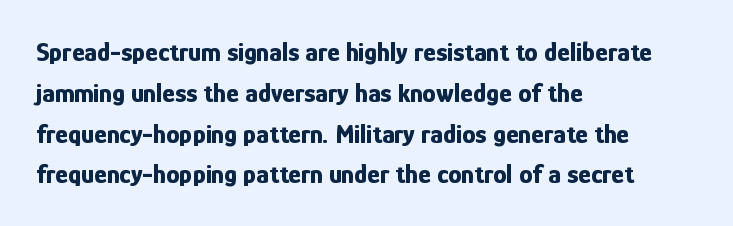
{"italic": "no", "bold": "yes", "underline": "no", "align": "left", "line_spacing": "normal", "line_spacing_ratio": 1.51, "letter_spacing": "normal", "letter_spacing_em": 0.0, "glyph_px": 27}
